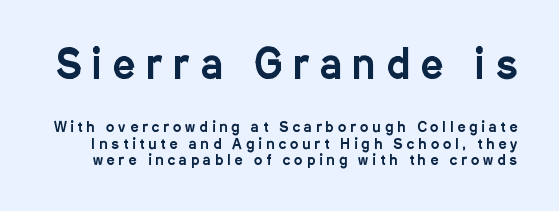
The image shows 39 px condensed sans-serif type, upright; set line spacing 1.18x, unusually wide letter spacing (+0.29 em), not underlined; the first (top) block is 2.79x larger; low stroke contrast and a medium x-height.
